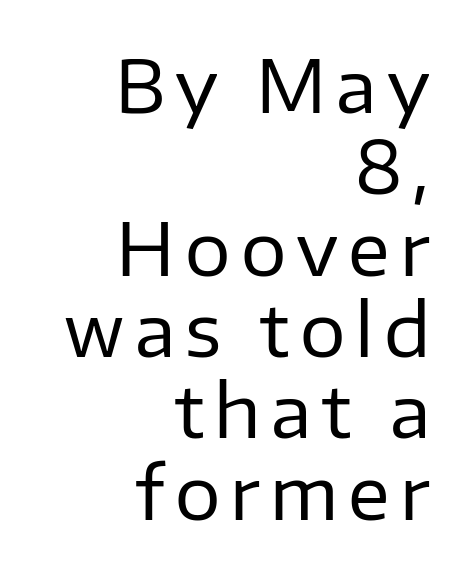
Q: Is the text bold? A: No.
Q: Is the text italic (slanted)? A: No, it is upright.
Q: Is the typeface a serif or a sans-serif typeface? A: Sans-serif.
Q: Is the text underlined? A: No.
Q: How is the paragraph aligned? A: Right-aligned.
Q: Is the spacing between lines tight, normal or loose? A: Tight.
Q: Width (condensed, normal, or wide)? A: Normal.
Q: Stroke contrast? A: Low.
Q: x-height? A: Medium.
Q: Monospaced? A: No.
